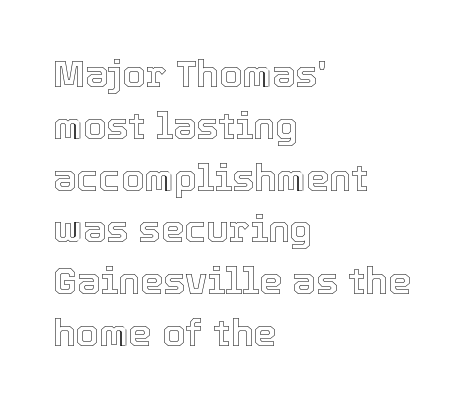
Q: Is the text italic (slanted)? A: No, it is upright.
Q: Is the text underlined? A: No.
Q: How is the paragraph aligned? A: Left-aligned.
Q: Is the spacing between letters normal or unusually wide? A: Normal.
Q: Is the spacing between lines tight, normal or loose? A: Normal.
Q: Width (condensed, normal, or wide)? A: Normal.
Q: x-height? A: Medium.
Q: Monospaced? A: No.
